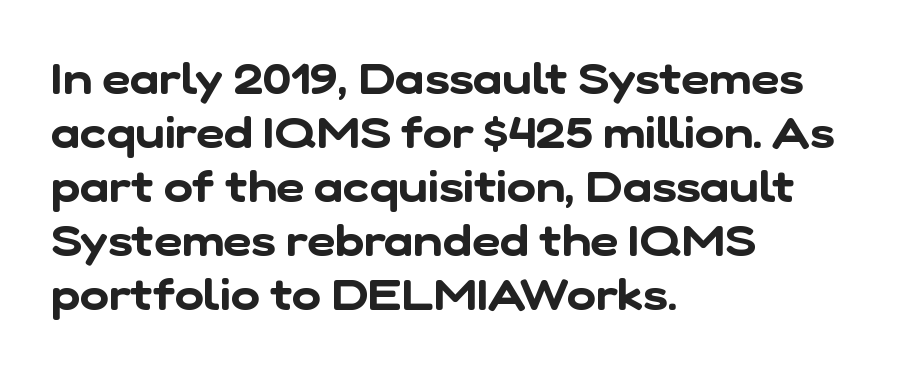
The image shows 44 px sans-serif type; set left-aligned, line spacing 1.23x, normal letter spacing, not underlined; low stroke contrast and a medium x-height.
